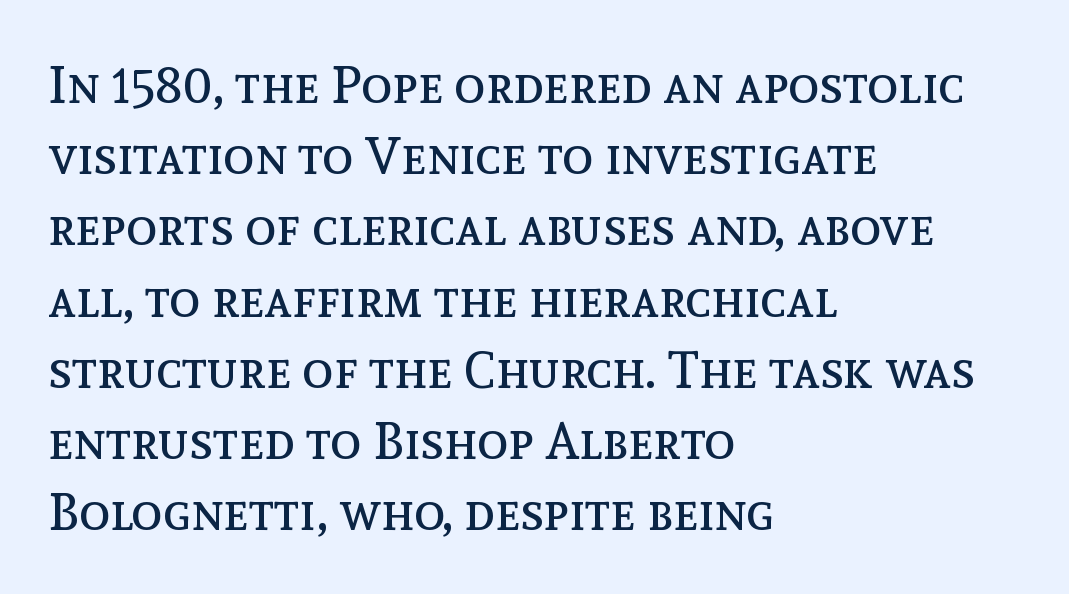
The image shows 52 px regular-weight type, upright; set left-aligned, normal line spacing (1.37x), normal letter spacing, not underlined; a medium x-height.
